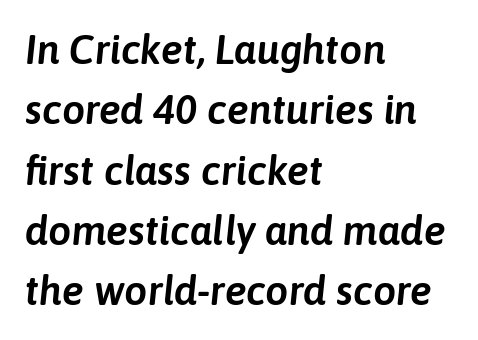
The image shows 41 px text type, italic (leaning right); set left-aligned, normal line spacing (1.47x), normal letter spacing, not underlined; low stroke contrast and a medium x-height.
